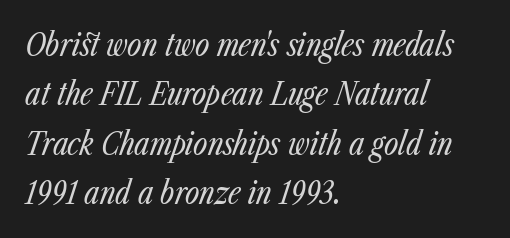
This sample has the flowing, uneven cadence of proportional lettering. Words float on clear page, feet unadorned. One glance says typical: line gaps are just what's usual. Emphasis-style slanted type is in use. A classic flush-left, rag-right setting is used for this passage.
